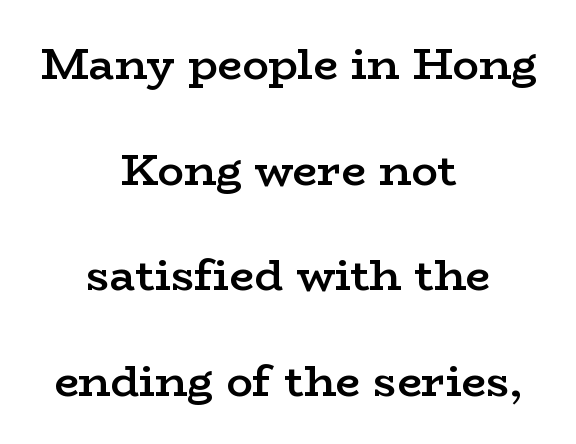
{"serif": "yes", "italic": "no", "bold": "semi", "weight": "semibold", "width": "wide", "stroke_contrast": "low", "x_height": "medium", "monospaced": "no", "underline": "no", "align": "center", "line_spacing": "loose", "line_spacing_ratio": 2.4, "letter_spacing": "normal", "letter_spacing_em": 0.0, "glyph_px": 44}
